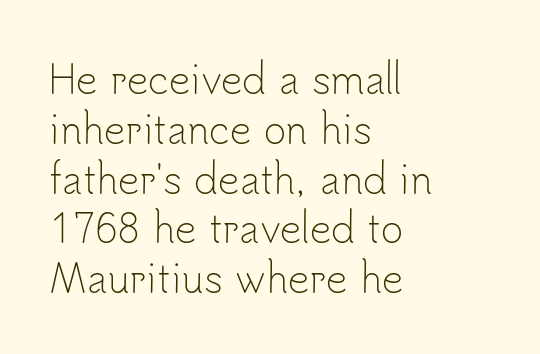
{"serif": "no", "italic": "no", "bold": "no", "weight": "light", "width": "normal", "stroke_contrast": "low", "x_height": "small", "monospaced": "no", "underline": "no", "align": "left", "line_spacing": "normal", "line_spacing_ratio": 1.31, "letter_spacing": "normal", "letter_spacing_em": 0.0, "glyph_px": 38}
